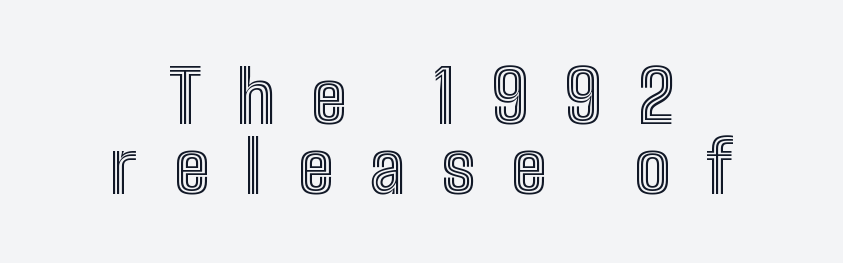
The image shows 72 px condensed type, upright; set centered, tight line spacing (0.97x), unusually wide letter spacing (+0.5 em), not underlined; a medium x-height.
